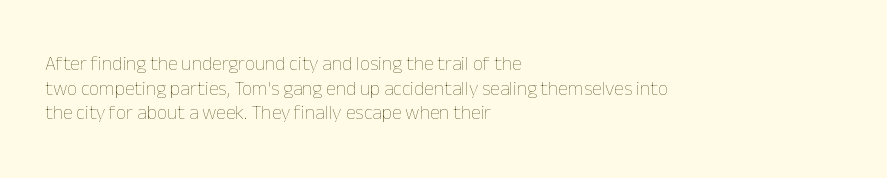
The image shows 20 px text type, upright; set left-aligned, line spacing 1.23x, normal letter spacing, not underlined.
